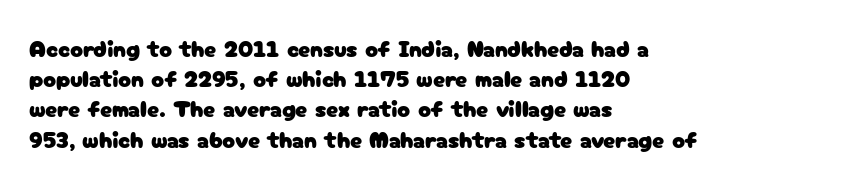
Leading: standard. Ascenders rise straight up at ninety degrees. The text block is weighted toward the left margin, trailing off unevenly rightward. Default kerning and tracking; the words read as compact shapes. Underlining? Definitely not there.
